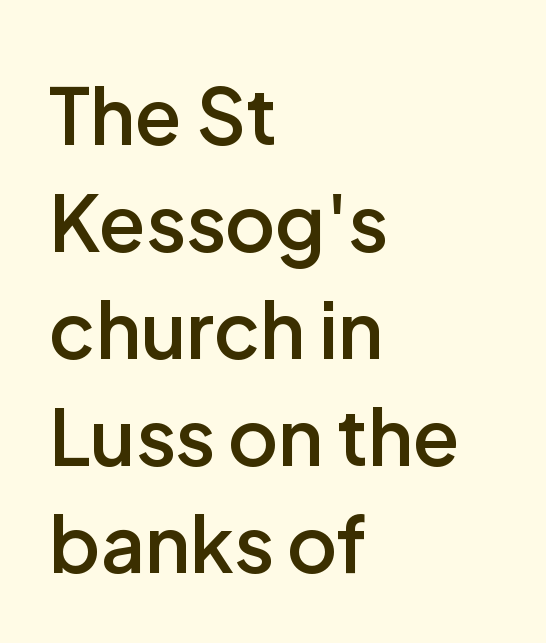
Q: Is the text bold? A: Semi-bold.
Q: Is the text italic (slanted)? A: No, it is upright.
Q: Is the typeface a serif or a sans-serif typeface? A: Sans-serif.
Q: Is the text underlined? A: No.
Q: How is the paragraph aligned? A: Left-aligned.
Q: Is the spacing between letters normal or unusually wide? A: Normal.
Q: Is the spacing between lines tight, normal or loose? A: Normal.
Q: Width (condensed, normal, or wide)? A: Normal.
Q: Stroke contrast? A: Low.
Q: x-height? A: Medium.
Q: Monospaced? A: No.
